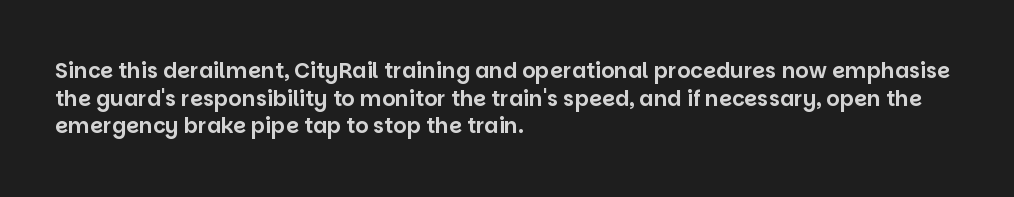
Line starts are locked; line ends wander. Leading matches the norm, producing a regular column. Characters remain perfectly vertical along every line. The area under the type is left untouched. Caption: standard tracking, unaltered.
